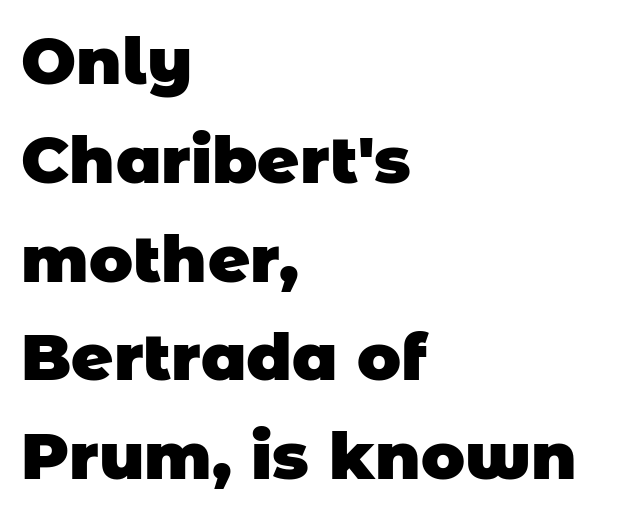
{"serif": "no", "bold": "yes", "weight": "heavy", "width": "normal", "stroke_contrast": "low", "x_height": "large", "monospaced": "no", "underline": "no", "align": "left", "line_spacing": "normal", "line_spacing_ratio": 1.52, "letter_spacing": "normal", "letter_spacing_em": 0.0, "glyph_px": 65}
